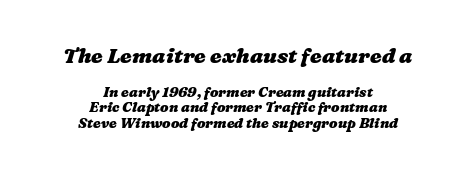
Q: Is the text bold? A: Yes.
Q: Is the text underlined? A: No.
Q: How is the paragraph aligned? A: Centered.
Q: Is the spacing between letters normal or unusually wide? A: Normal.
Q: Is the spacing between lines tight, normal or loose? A: Tight.
Q: Which block of text is set in a larger size, the first (top) or the second (bottom)? A: The first (top) one.
